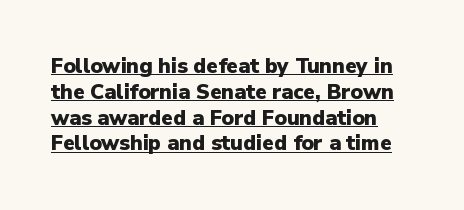
The image shows 21 px bold type, upright; set line spacing 1.23x, normal letter spacing, underlined.
